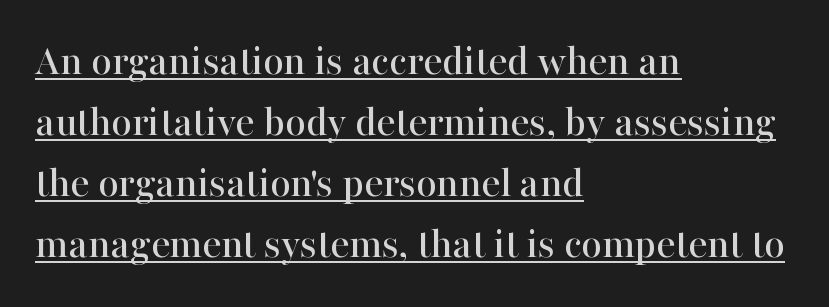
{"serif": "yes", "italic": "no", "width": "normal", "stroke_contrast": "high", "x_height": "medium", "monospaced": "no", "underline": "yes", "align": "left", "line_spacing": "normal", "line_spacing_ratio": 1.39, "letter_spacing": "normal", "letter_spacing_em": 0.0, "glyph_px": 44}
